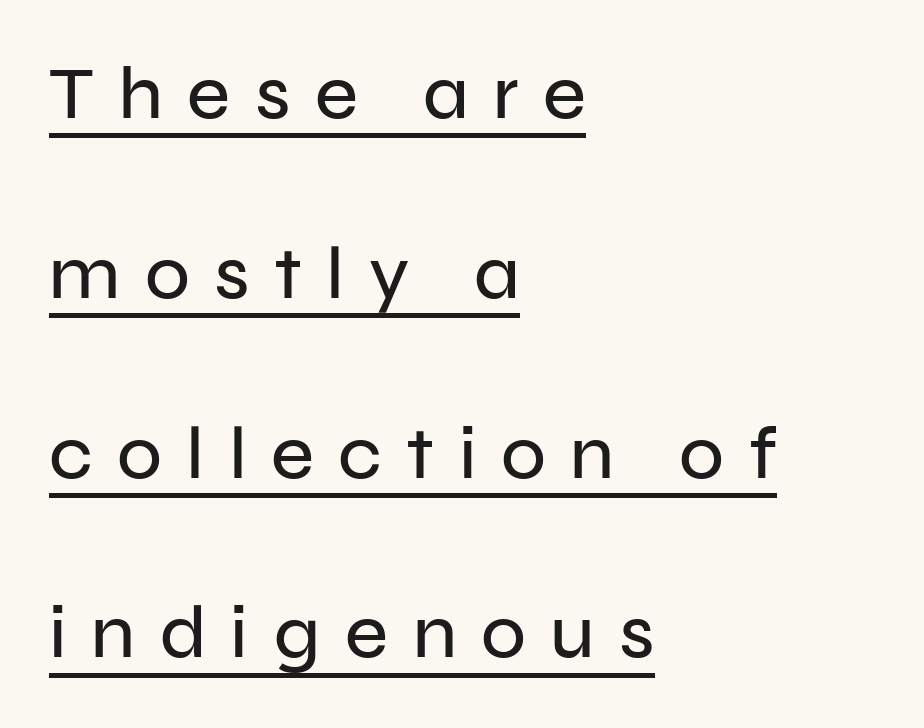
A typesetter would call this proportional, since set widths differ per character. Type style note: lacks serifs. A classic flush-left, rag-right setting is used for this passage. This is roman type, the default non-slanted kind. Compared with typical body copy, the letter spacing here is much looser.
